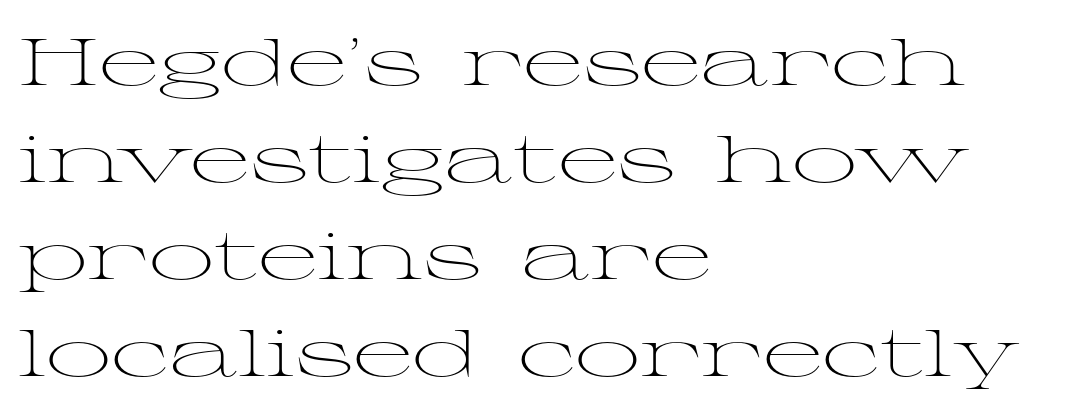
The image shows 65 px light, wide serif type, upright; set left-aligned, normal line spacing (1.49x), normal letter spacing, not underlined; medium stroke contrast and a medium x-height.
